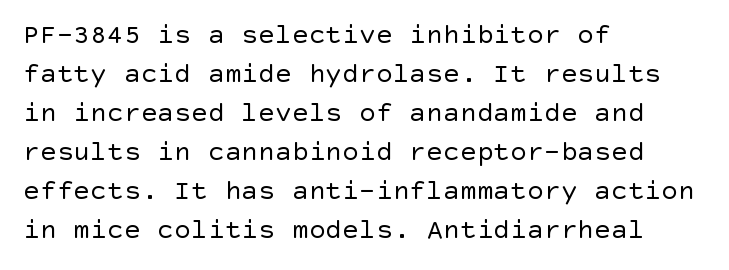
The image shows 28 px regular-weight sans-serif type, upright; set left-aligned, normal line spacing (1.39x), normal letter spacing, not underlined; a large x-height.
